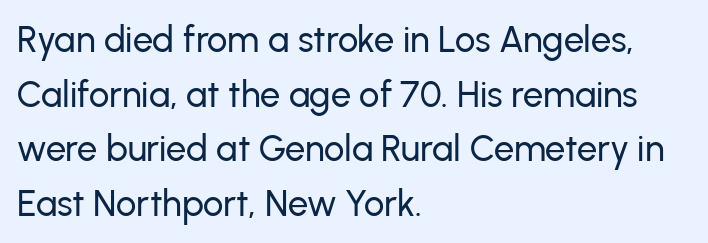
Which margin do the lines hug? The left one — the right edge is uneven. Observe the ordinary spacing: letters are neighbours, not strangers. Each new line begins a customary step beneath the previous one. Just letters on the line, the space beneath them empty. Do the characters align in a grid? No, the font is proportional. The face used here is a sans, in the tradition of grotesques and geometrics.
